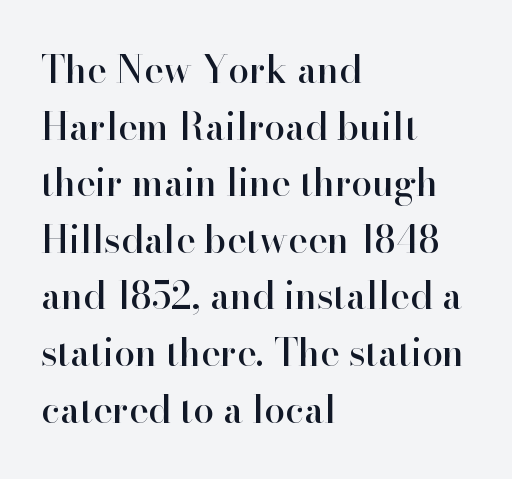
Between one letter and the next there's only the usual sliver of space. A serif font was chosen for this passage. This block has exactly the height ordinary leading produces. Which margin do the lines hug? The left one — the right edge is uneven. Glance below the letters and you will spot only blank space. Rendered with straight, roman letterforms.
